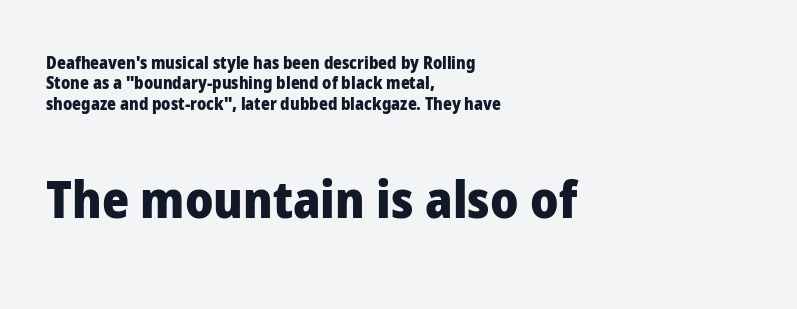
{"serif": "no", "italic": "no", "bold": "yes", "weight": "heavy", "width": "normal", "stroke_contrast": "low", "x_height": "medium", "monospaced": "no", "underline": "no", "align": "left", "line_spacing_ratio": 1.2, "letter_spacing": "normal", "letter_spacing_em": 0.0, "larger_block": "second", "size_ratio": 3.06, "glyph_px": 52}
